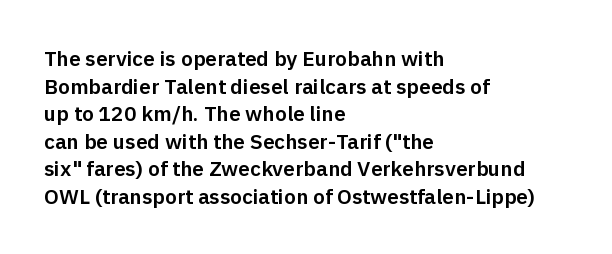
{"italic": "no", "underline": "no", "align": "left", "line_spacing": "normal", "line_spacing_ratio": 1.31, "letter_spacing": "normal", "letter_spacing_em": 0.0, "glyph_px": 21}
